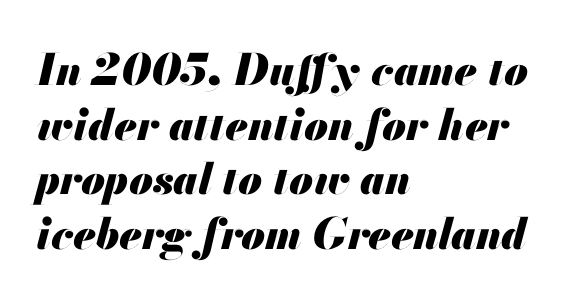
Q: Is the text bold? A: Yes.
Q: Is the text italic (slanted)? A: Yes, it leans right by about 13 degrees.
Q: Is the text underlined? A: No.
Q: How is the paragraph aligned? A: Left-aligned.
Q: Is the spacing between letters normal or unusually wide? A: Normal.
Q: Is the spacing between lines tight, normal or loose? A: Normal.
Q: Width (condensed, normal, or wide)? A: Normal.
Q: Stroke contrast? A: Medium.
Q: x-height? A: Small.
Q: Monospaced? A: No.
